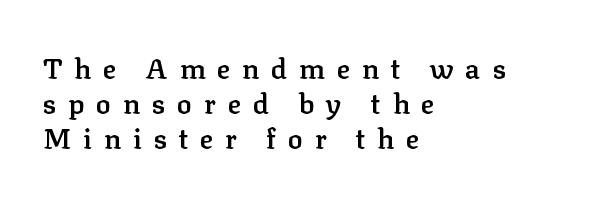
{"serif": "yes", "italic": "no", "bold": "semi", "weight": "semibold", "width": "normal", "stroke_contrast": "low", "x_height": "medium", "monospaced": "no", "underline": "no", "align": "left", "line_spacing": "normal", "line_spacing_ratio": 1.25, "letter_spacing": "wide", "letter_spacing_em": 0.42, "glyph_px": 28}
